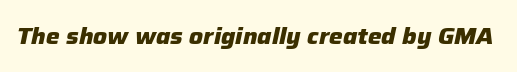
Would a proofreader flag this as italicized? Yes. The glyphs are unaccompanied by any horizontal stroke below them. Observe the ordinary spacing: letters are neighbours, not strangers. Chunky letters — that's bold for sure.
